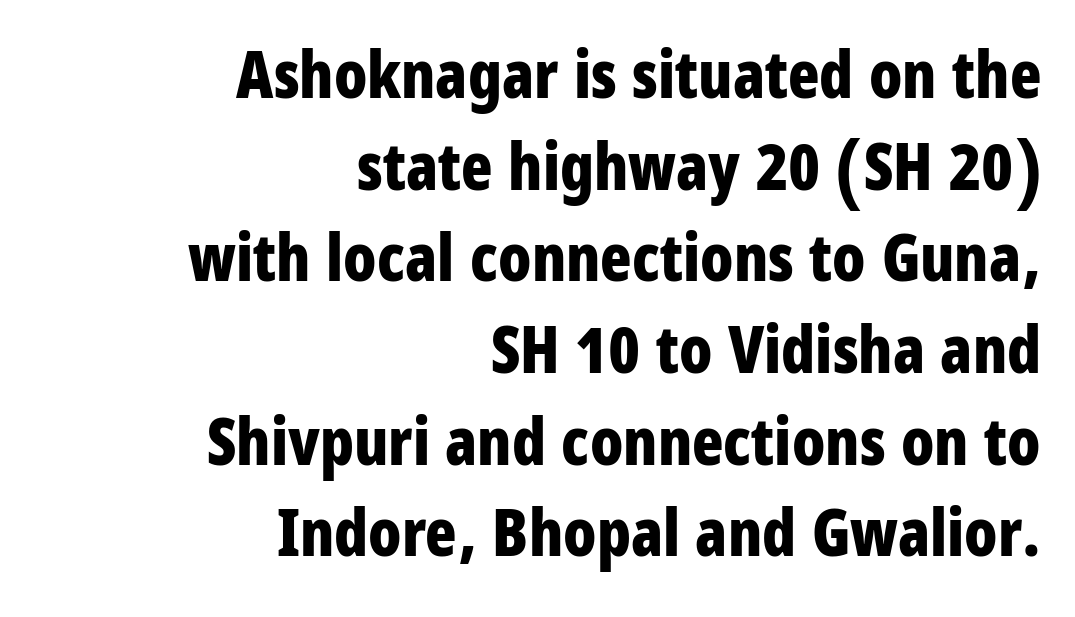
Q: Is the text bold? A: Yes.
Q: Is the text italic (slanted)? A: No, it is upright.
Q: Is the typeface a serif or a sans-serif typeface? A: Sans-serif.
Q: Is the text underlined? A: No.
Q: How is the paragraph aligned? A: Right-aligned.
Q: Is the spacing between letters normal or unusually wide? A: Normal.
Q: Is the spacing between lines tight, normal or loose? A: Normal.
Q: Width (condensed, normal, or wide)? A: Condensed.
Q: Stroke contrast? A: Low.
Q: x-height? A: Large.
Q: Monospaced? A: No.
